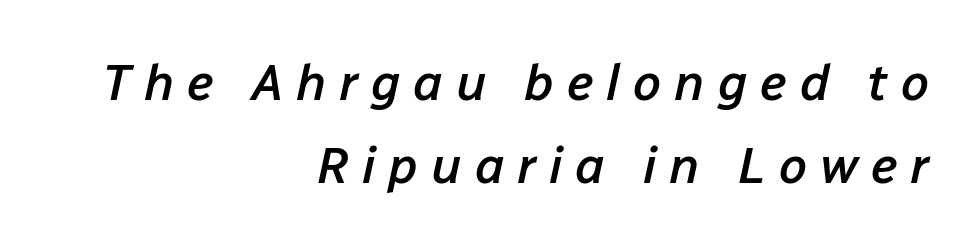
The image shows 51 px semibold type, italic (leaning right); set right-aligned, normal line spacing (1.63x), unusually wide letter spacing (+0.25 em), not underlined; low stroke contrast and a medium x-height.
